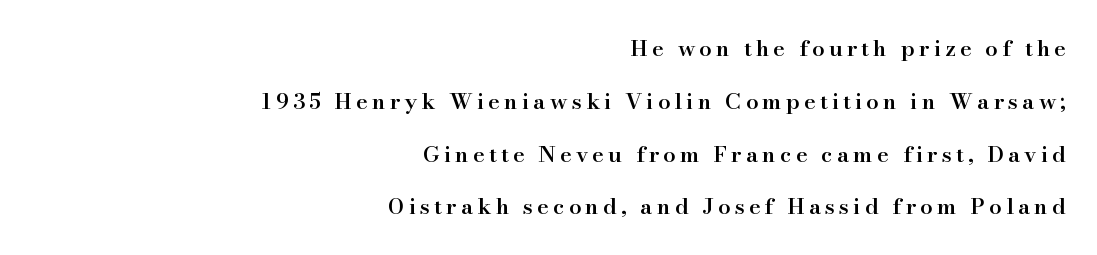
Quick note: underline off. Line spacing here is loose. The lines are quadded right. Italic? Not at all — the glyphs are vertical. The rendering uses a semibold face; strokes are thickened but not to full bold.
